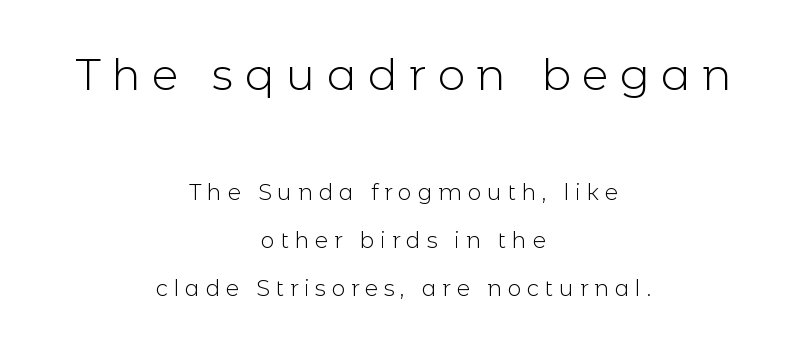
The image shows 44 px light sans-serif type, upright; set centered, loose line spacing (2.18x), unusually wide letter spacing (+0.26 em), not underlined; the first (top) block is 2.0x larger; a medium x-height.
